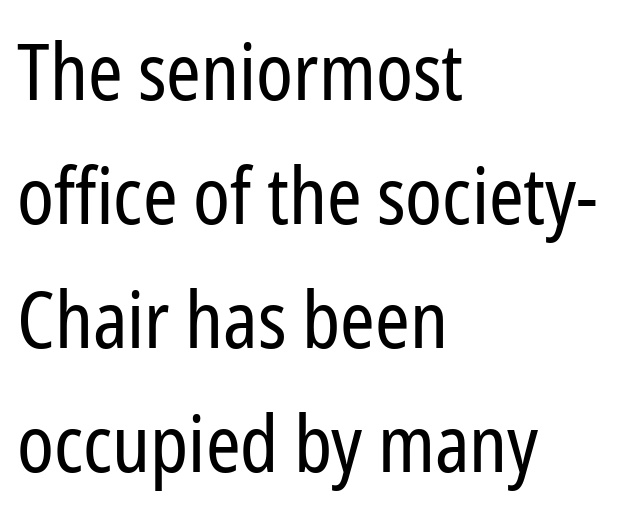
The font sits on the lighter half of the weight spectrum, regular included. Think of a printed novel: that variable character pitch is what you see here. Ordinary non-slanted type is in use. Unlike a traditional serif, this face leaves its strokes unadorned.
